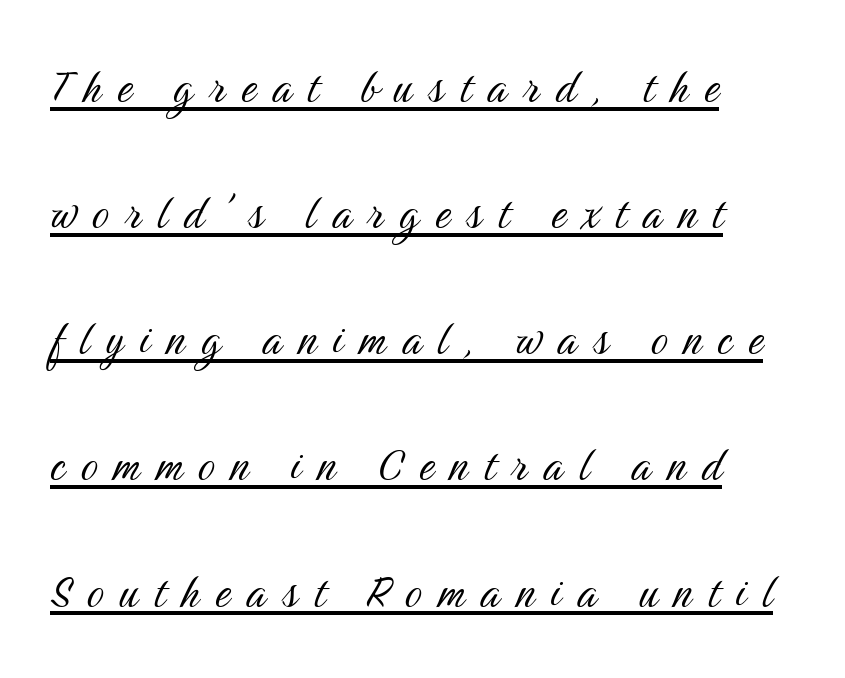
How are the letters spaced? Widely, with obvious added tracking. This sample is left-justified, so line endings fall wherever the words run out. Unlike a traditional serif, this face leaves its strokes unadorned. Here the designer chose a conventional face with non-uniform glyph widths. This is not heavy type; no bold has been used.
